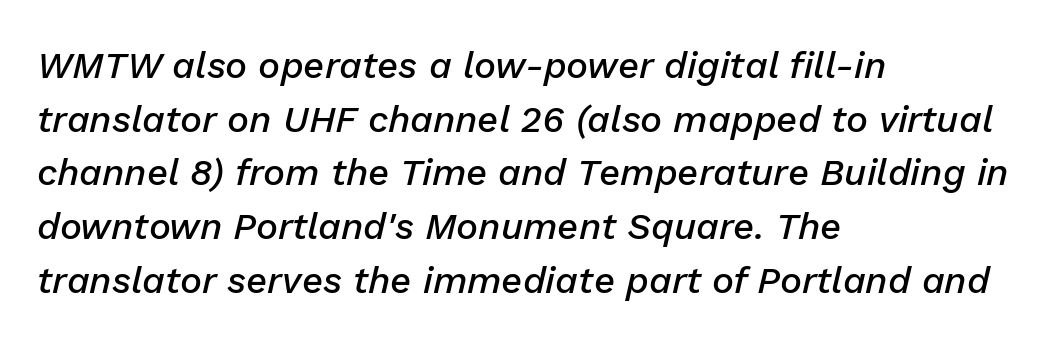
The image shows 37 px semibold type, italic (leaning right); set left-aligned, normal line spacing (1.45x), normal letter spacing, not underlined; low stroke contrast and a medium x-height.
